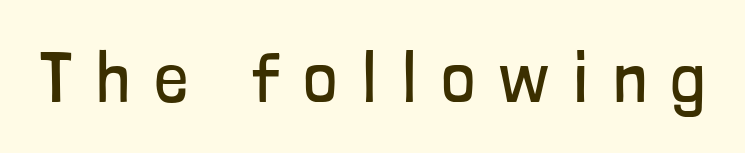
The image shows 72 px regular-weight, condensed sans-serif type, upright; set unusually wide letter spacing (+0.35 em), not underlined; low stroke contrast and a medium x-height.
